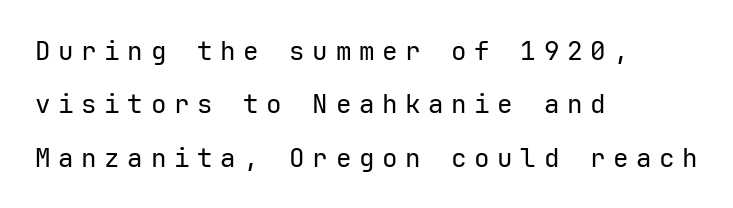
Q: Is the text bold? A: No.
Q: Is the text italic (slanted)? A: No, it is upright.
Q: Is the text underlined? A: No.
Q: How is the paragraph aligned? A: Left-aligned.
Q: Is the spacing between letters normal or unusually wide? A: Unusually wide.
Q: Is the spacing between lines tight, normal or loose? A: Loose.
